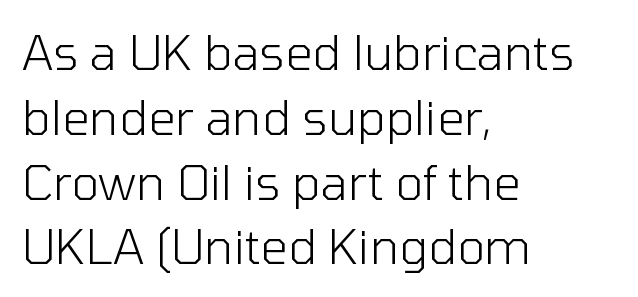
Are there feet on the stems? There aren't — it's a sans. The rendering uses a moderate line-height, typical for paragraphs. Posture: straight, roman, zero tilt. Does the copy run flush right? No — it runs flush left. The space directly below the letters is spotless. Is the letter spacing exaggerated? No — it looks like the ordinary default.
